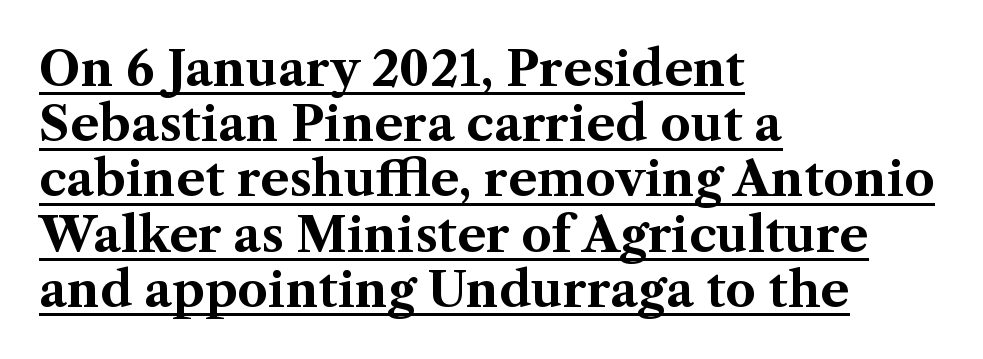
{"serif": "yes", "italic": "no", "bold": "yes", "weight": "bold", "width": "normal", "stroke_contrast": "medium", "x_height": "medium", "monospaced": "no", "underline": "yes", "align": "left", "line_spacing": "tight", "line_spacing_ratio": 1.15, "letter_spacing": "normal", "letter_spacing_em": 0.0, "glyph_px": 48}
